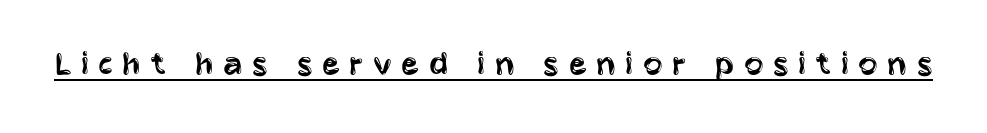
Q: Is the text bold? A: No.
Q: Is the text italic (slanted)? A: No, it is upright.
Q: Is the typeface a serif or a sans-serif typeface? A: Sans-serif.
Q: Is the text underlined? A: Yes.
Q: Is the spacing between letters normal or unusually wide? A: Unusually wide.
Q: Width (condensed, normal, or wide)? A: Condensed.
Q: Stroke contrast? A: Low.
Q: x-height? A: Large.
Q: Monospaced? A: No.
